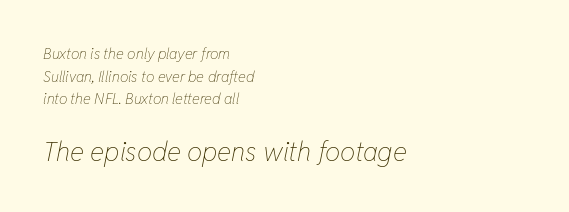
The image shows 27 px text type, italic (leaning right); set left-aligned, normal line spacing (1.51x), normal letter spacing, not underlined; the second (bottom) block is 1.8x larger.
